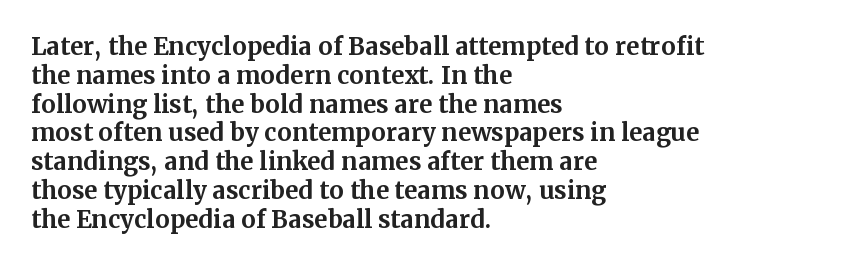
Q: Is the text bold? A: Yes.
Q: Is the text italic (slanted)? A: No, it is upright.
Q: Is the text underlined? A: No.
Q: How is the paragraph aligned? A: Left-aligned.
Q: Is the spacing between letters normal or unusually wide? A: Normal.
